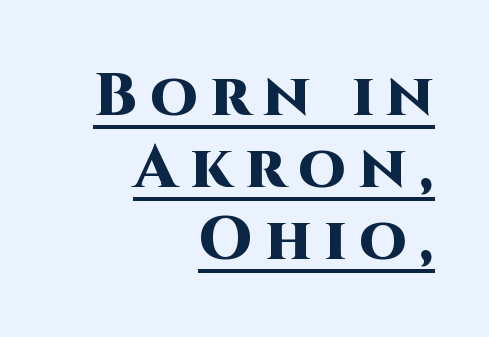
Q: Is the text bold? A: Yes.
Q: Is the text italic (slanted)? A: No, it is upright.
Q: Is the typeface a serif or a sans-serif typeface? A: Sans-serif.
Q: Is the text underlined? A: Yes.
Q: How is the paragraph aligned? A: Right-aligned.
Q: Is the spacing between letters normal or unusually wide? A: Unusually wide.
Q: Width (condensed, normal, or wide)? A: Normal.
Q: Stroke contrast? A: High.
Q: x-height? A: Large.
Q: Monospaced? A: No.
